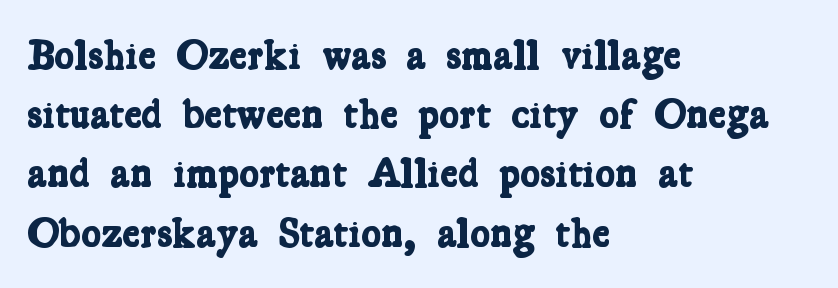
Each line starts at the same left margin while the right side varies. This sample keeps an unexceptional amount of space between lines. This sample has the flowing, uneven cadence of proportional lettering. The letters sit at their default tracking, neither squeezed nor spread.
